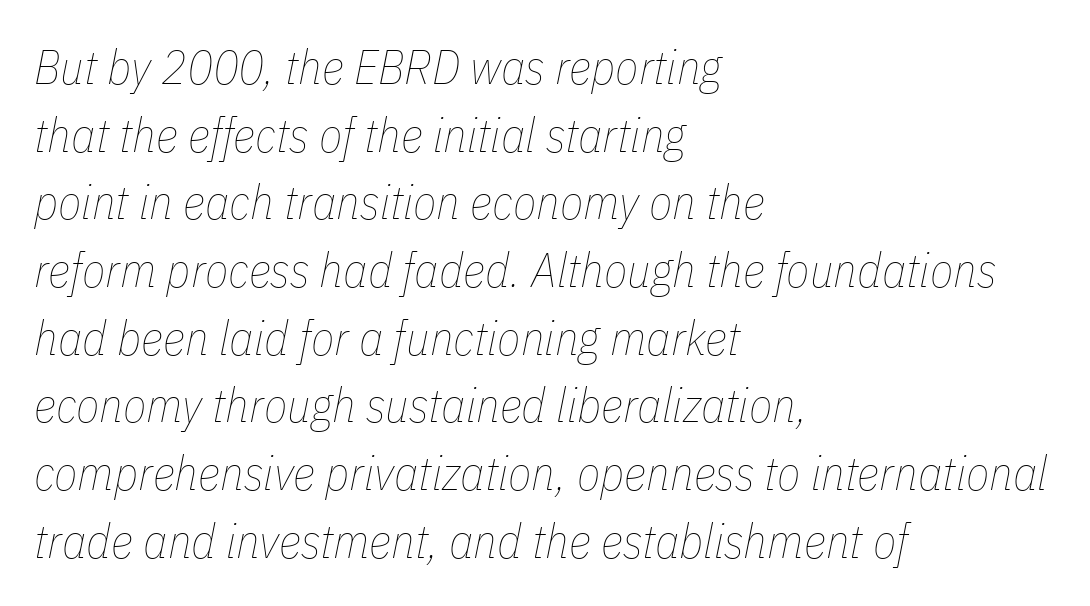
In CSS terms this would be text-align: left. Character widths vary here, with narrow letters taking less room than wide ones. Rendered with sloped, italic letterforms. Counters stay open thanks to moderate or lighter strokes. The line-height multiplier appears to be the usual default. The rendering keeps characters at their native spacing.
